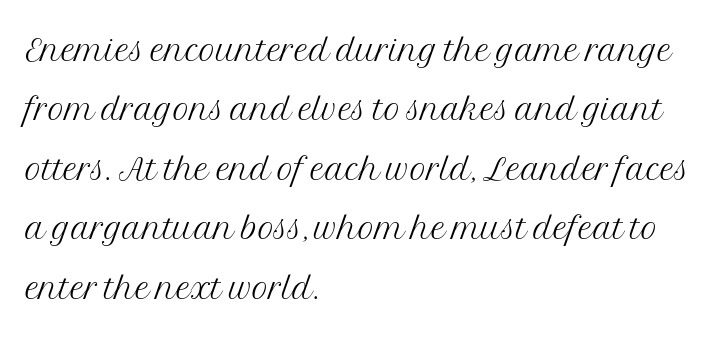
The image shows 45 px light serif type; set left-aligned, normal line spacing (1.32x), normal letter spacing, not underlined; medium stroke contrast and a medium x-height.
